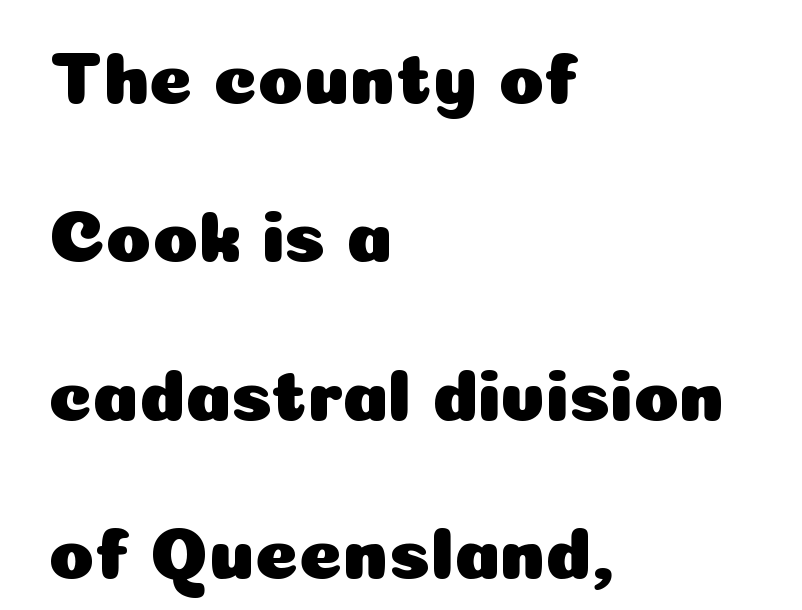
Q: Is the text italic (slanted)? A: No, it is upright.
Q: Is the typeface a serif or a sans-serif typeface? A: Sans-serif.
Q: Is the text underlined? A: No.
Q: How is the paragraph aligned? A: Left-aligned.
Q: Is the spacing between letters normal or unusually wide? A: Normal.
Q: Is the spacing between lines tight, normal or loose? A: Loose.
Q: Width (condensed, normal, or wide)? A: Normal.
Q: Stroke contrast? A: Low.
Q: x-height? A: Medium.
Q: Monospaced? A: No.
